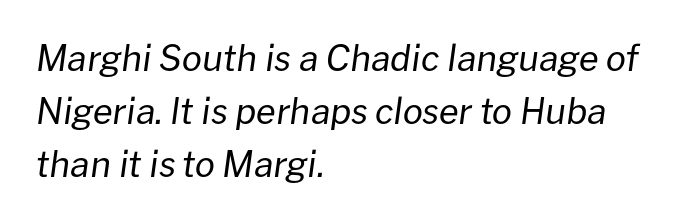
Q: Is the text bold? A: No.
Q: Is the text italic (slanted)? A: Yes, it leans right by about 8 degrees.
Q: Is the text underlined? A: No.
Q: How is the paragraph aligned? A: Left-aligned.
Q: Is the spacing between letters normal or unusually wide? A: Normal.
Q: Is the spacing between lines tight, normal or loose? A: Normal.
Q: Width (condensed, normal, or wide)? A: Normal.
Q: Stroke contrast? A: Low.
Q: x-height? A: Medium.
Q: Monospaced? A: No.
